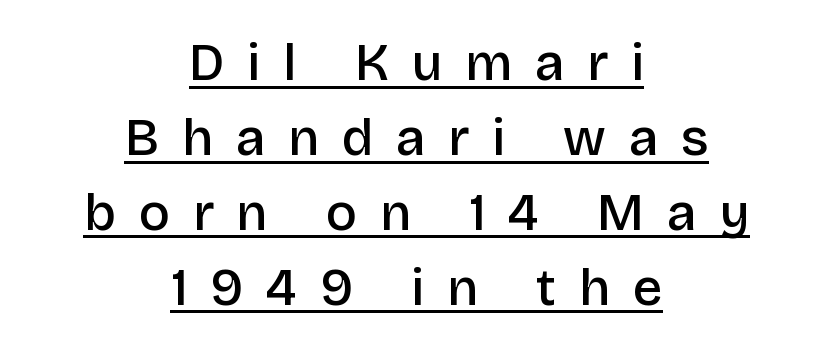
Q: Is the text bold? A: Semi-bold.
Q: Is the text italic (slanted)? A: No, it is upright.
Q: Is the typeface a serif or a sans-serif typeface? A: Sans-serif.
Q: Is the text underlined? A: Yes.
Q: How is the paragraph aligned? A: Centered.
Q: Is the spacing between letters normal or unusually wide? A: Unusually wide.
Q: Is the spacing between lines tight, normal or loose? A: Normal.
Q: Width (condensed, normal, or wide)? A: Normal.
Q: Stroke contrast? A: Low.
Q: x-height? A: Large.
Q: Monospaced? A: No.
